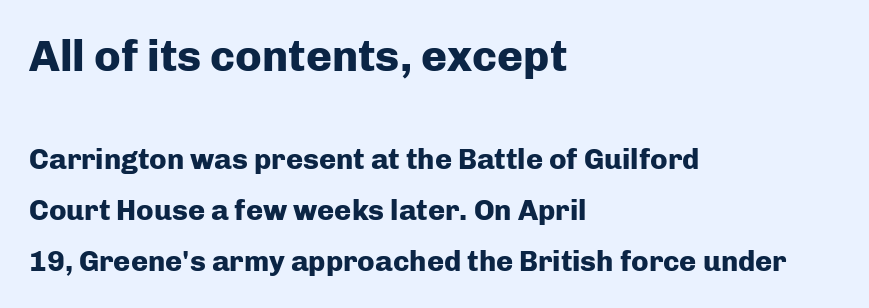
The image shows 44 px heavy sans-serif type, upright; set left-aligned, line spacing 1.75x, normal letter spacing, not underlined; the first (top) block is 1.52x larger; low stroke contrast and a medium x-height.
